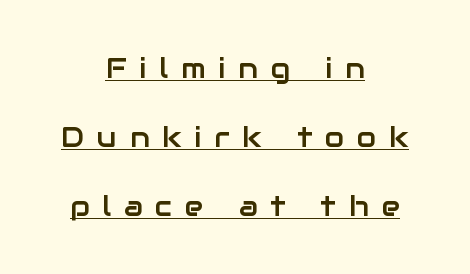
Note the varied advance widths — an 'i' is clearly narrower than an 'm'. Every word sits above its own underline. Ordinary non-slanted type is in use. Does extra space separate the letters? Yes, quite a lot of it.
